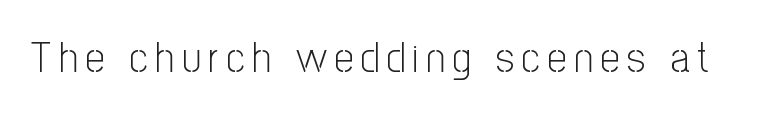
Q: Is the text bold? A: No.
Q: Is the text italic (slanted)? A: No, it is upright.
Q: Is the typeface a serif or a sans-serif typeface? A: Sans-serif.
Q: Is the text underlined? A: No.
Q: Width (condensed, normal, or wide)? A: Condensed.
Q: Stroke contrast? A: Low.
Q: x-height? A: Medium.
Q: Monospaced? A: No.
